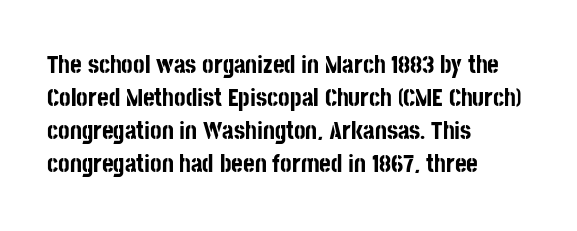
Q: Is the text bold? A: Yes.
Q: Is the text italic (slanted)? A: No, it is upright.
Q: Is the text underlined? A: No.
Q: How is the paragraph aligned? A: Left-aligned.
Q: Is the spacing between letters normal or unusually wide? A: Normal.
Q: Is the spacing between lines tight, normal or loose? A: Normal.
